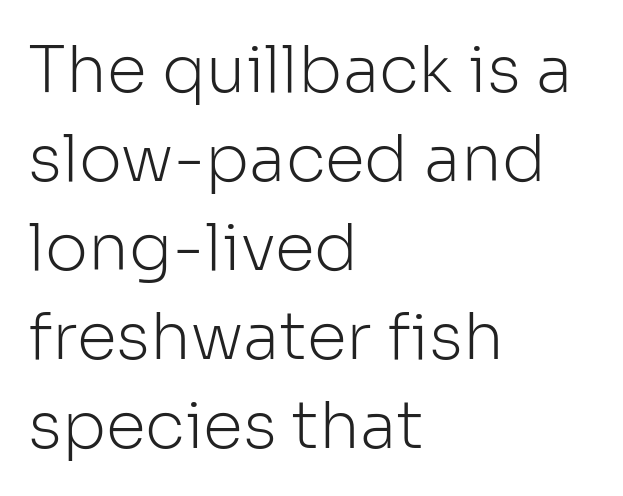
The gap between lines stays unmarked. Students, note that the glyphs here touch the page at normal intervals. Layout note: lines flush left. Are there feet on the stems? There aren't — it's a sans. Honestly, the row spacing looks completely unremarkable.
